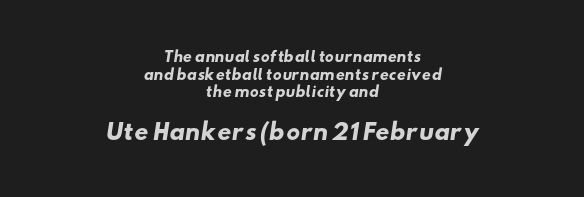
Q: Is the text bold? A: Yes.
Q: Is the text underlined? A: No.
Q: How is the paragraph aligned? A: Centered.
Q: Is the spacing between letters normal or unusually wide? A: Normal.
Q: Is the spacing between lines tight, normal or loose? A: Normal.
Q: Which block of text is set in a larger size, the first (top) or the second (bottom)? A: The second (bottom) one.
